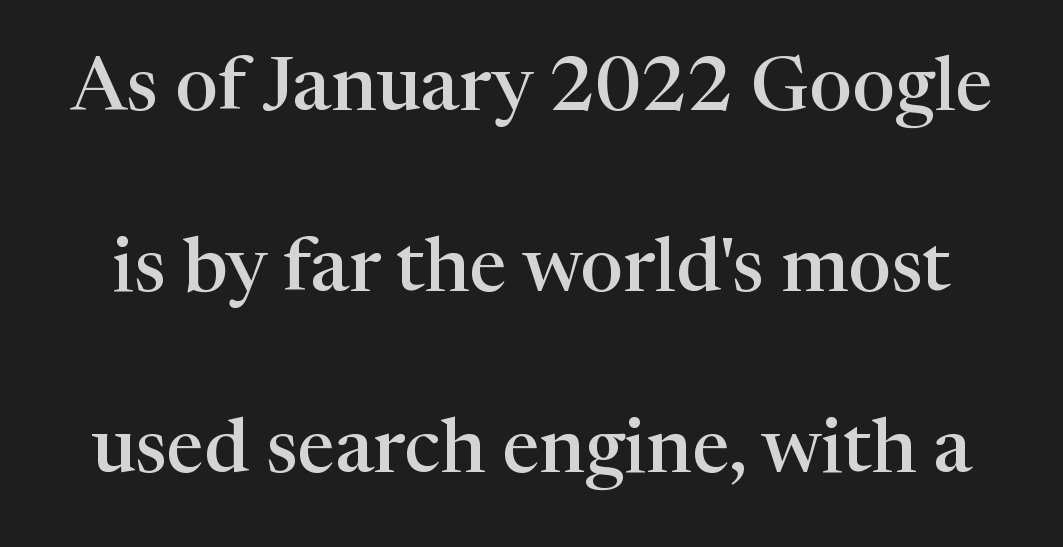
{"serif": "yes", "italic": "no", "bold": "semi", "weight": "semibold", "width": "normal", "stroke_contrast": "high", "x_height": "medium", "monospaced": "no", "underline": "no", "line_spacing": "loose", "line_spacing_ratio": 2.38, "letter_spacing": "normal", "letter_spacing_em": 0.0, "glyph_px": 76}
